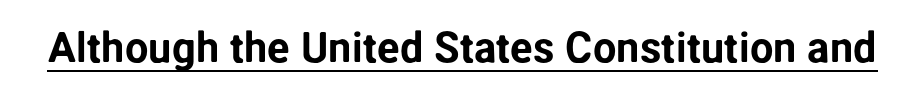
Q: Is the text italic (slanted)? A: No, it is upright.
Q: Is the typeface a serif or a sans-serif typeface? A: Sans-serif.
Q: Is the text underlined? A: Yes.
Q: Is the spacing between letters normal or unusually wide? A: Normal.
Q: Width (condensed, normal, or wide)? A: Normal.
Q: Stroke contrast? A: Low.
Q: x-height? A: Medium.
Q: Monospaced? A: No.
